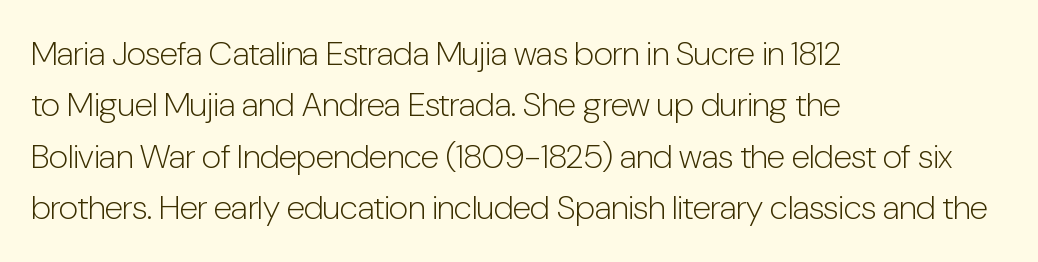
The paragraph has a hard left edge and a soft right edge. This is the regular roman posture of the typeface. Think of a printed novel: that variable character pitch is what you see here. In terms of leading, this rendering sits right in the middle.
